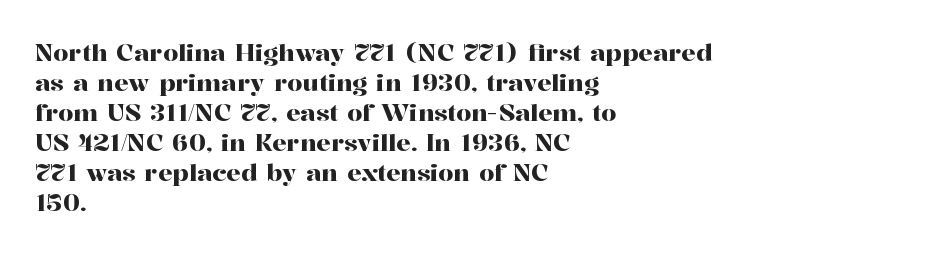
The image shows 24 px text type, upright; set left-aligned, normal line spacing (1.25x), normal letter spacing, not underlined.
